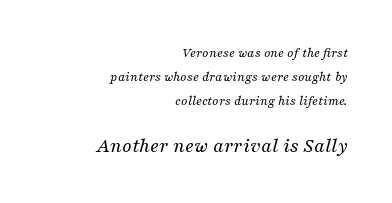
Just letters on the line, the space beneath them empty. Here the second block reads like a headline and the first like body copy. The text carries the slant typical of an italic or oblique font. Each word holds together tightly as a unit, with standard inter-letter gaps. Caption: face not bold, strokes unweighted. Is the block centered? No — it sits flush against the right margin.
